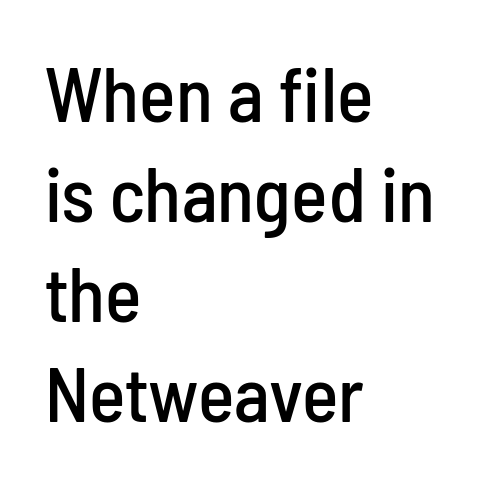
The text was rendered using a sans face with plain stroke endings. Horizontally, the lines are justified to the leading edge only. The lettering stays uniformly vertical, giving the passage a roman look. A typesetter would call this proportional, since set widths differ per character. The strip under each line holds only bare page. The rendering keeps characters at their native spacing.
